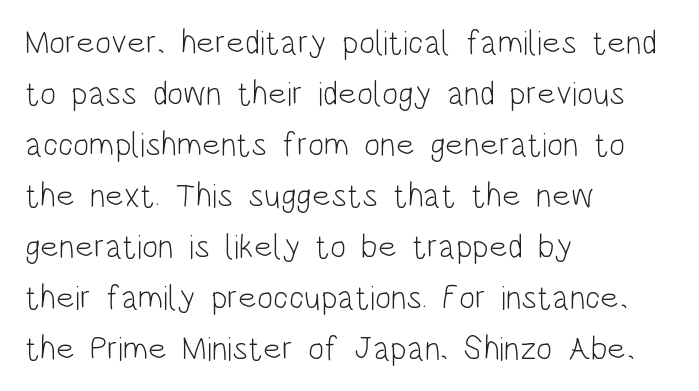
{"serif": "no", "italic": "no", "bold": "no", "weight": "light", "width": "condensed", "stroke_contrast": "low", "x_height": "large", "monospaced": "no", "underline": "no", "align": "left", "line_spacing": "normal", "line_spacing_ratio": 1.5, "letter_spacing": "normal", "letter_spacing_em": 0.0, "glyph_px": 34}
